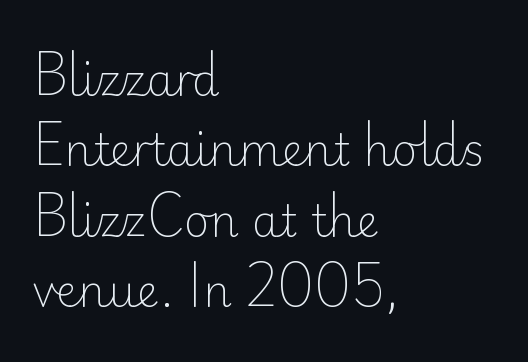
Compared with a typical body face, this is equally light or lighter still. The rendering uses natural spacing where letterforms have individual widths. Casual observation: everything's shoved over to the left. How are the letters spaced? Ordinarily, with no added tracking. The designer left line spacing at the default. This sample uses a sans-serif face.
